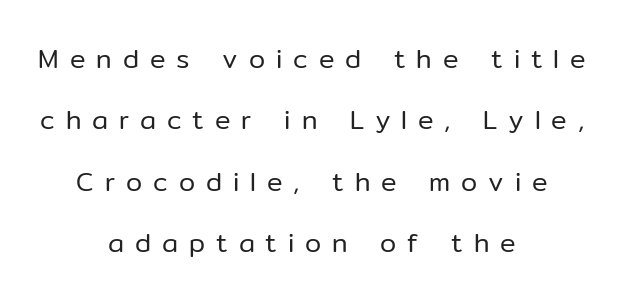
The image shows 26 px text type, upright; set centered, loose line spacing (2.36x), unusually wide letter spacing (+0.42 em), not underlined.
